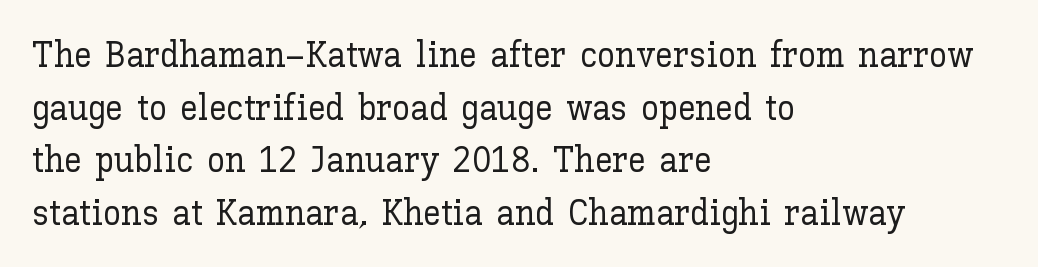
Leftover space on each line is placed entirely after the last word. Every stem runs plumb, perpendicular to the baseline. Interline gaps are of average width in this sample. Here the designer chose a conventional face with non-uniform glyph widths.
